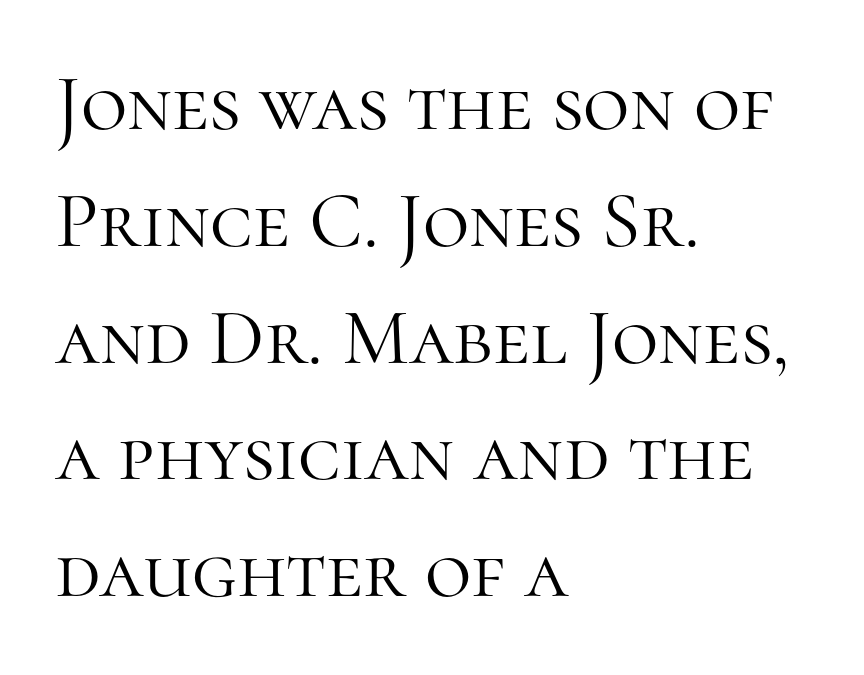
The image shows 80 px light serif type, upright; set left-aligned, normal line spacing (1.46x), normal letter spacing, not underlined; high stroke contrast and a medium x-height.
